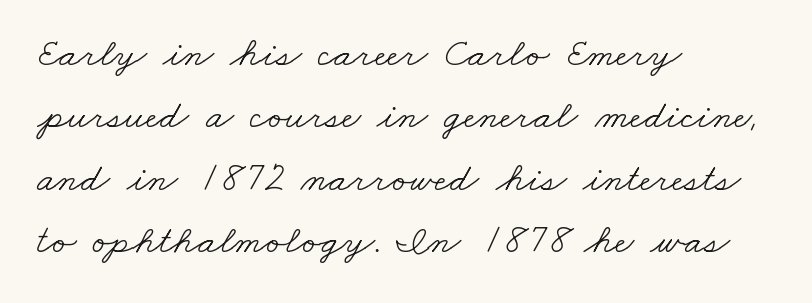
{"serif": "yes", "bold": "no", "weight": "light", "width": "wide", "stroke_contrast": "low", "x_height": "small", "monospaced": "no", "underline": "no", "align": "left", "line_spacing": "normal", "line_spacing_ratio": 1.52, "letter_spacing": "normal", "letter_spacing_em": 0.0, "glyph_px": 41}
